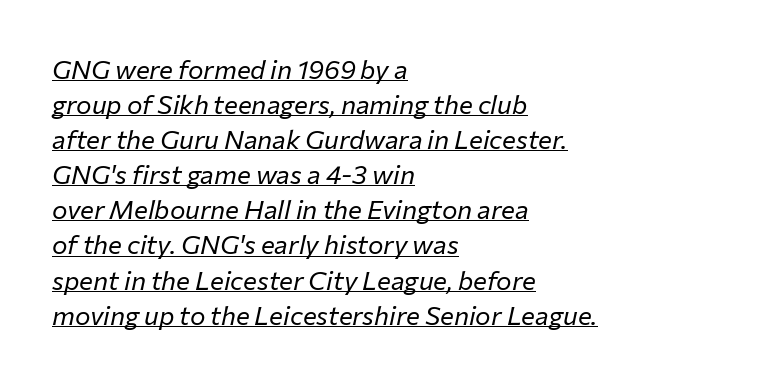
{"italic": "yes", "lean": "right", "slant_degrees": 12, "bold": "no", "underline": "yes", "align": "left", "line_spacing": "normal", "line_spacing_ratio": 1.35, "letter_spacing": "normal", "letter_spacing_em": 0.0, "glyph_px": 26}
